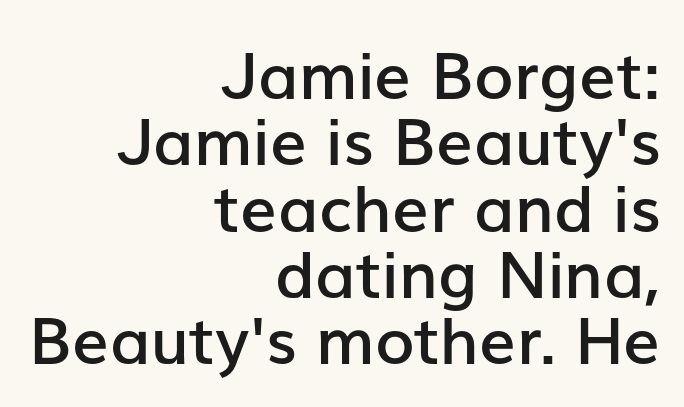
Q: Is the text bold? A: Semi-bold.
Q: Is the text italic (slanted)? A: No, it is upright.
Q: Is the typeface a serif or a sans-serif typeface? A: Sans-serif.
Q: Is the text underlined? A: No.
Q: How is the paragraph aligned? A: Right-aligned.
Q: Is the spacing between letters normal or unusually wide? A: Normal.
Q: Is the spacing between lines tight, normal or loose? A: Tight.
Q: Width (condensed, normal, or wide)? A: Normal.
Q: Stroke contrast? A: Low.
Q: x-height? A: Medium.
Q: Monospaced? A: No.
